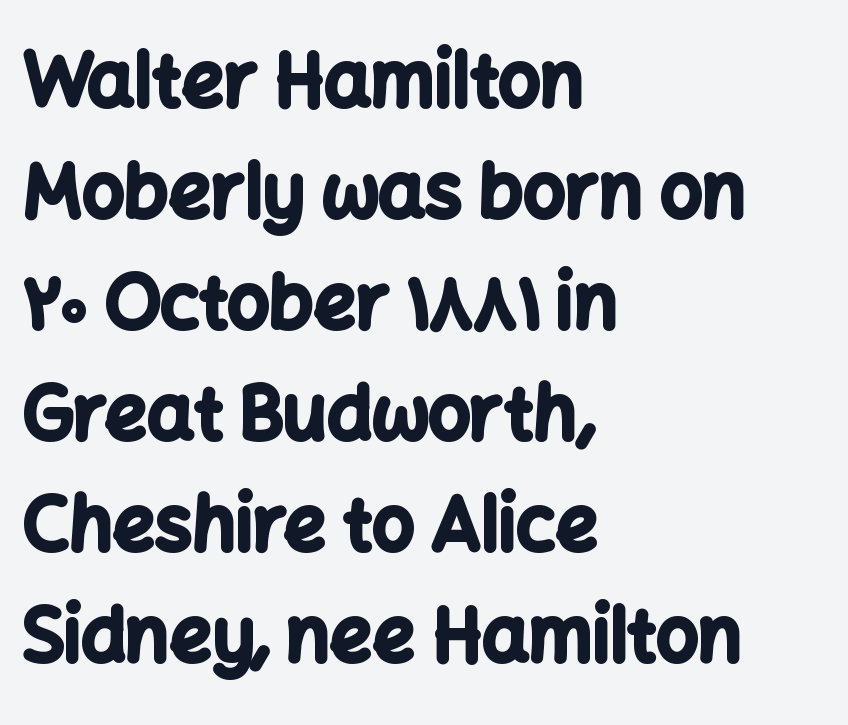
The lettering stays uniformly vertical, giving the passage a roman look. This rendering employs a face without finishing strokes, i.e., a sans-serif. One-word summary of the alignment: left. I'd describe the lettering as bold — thick and assertive. Here the designer chose a conventional face with non-uniform glyph widths. Reading down the column, the eye jumps a familiar distance to each next line.
